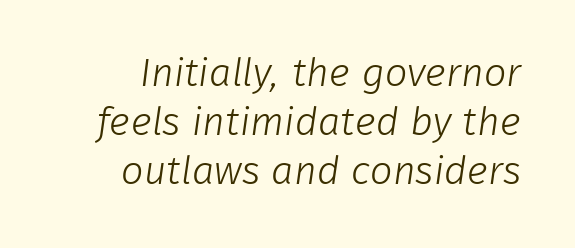
The image shows 40 px light sans-serif type; set line spacing 1.23x, normal letter spacing, not underlined; low stroke contrast and a medium x-height.
